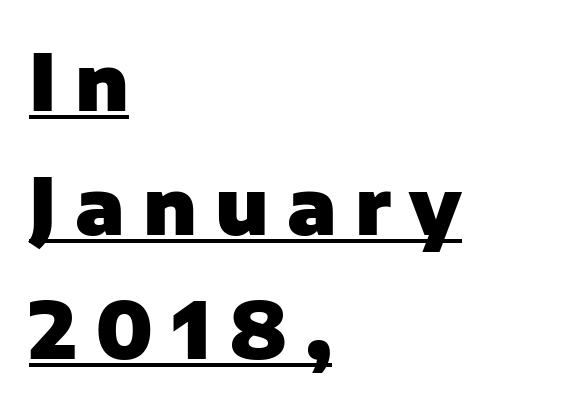
The image shows 79 px heavy sans-serif type, upright; set left-aligned, normal line spacing (1.57x), unusually wide letter spacing (+0.23 em), underlined; low stroke contrast and a medium x-height.
